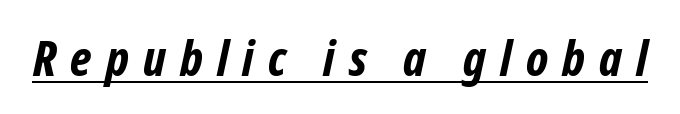
Q: Is the text bold? A: Yes.
Q: Is the typeface a serif or a sans-serif typeface? A: Sans-serif.
Q: Is the text underlined? A: Yes.
Q: Is the spacing between letters normal or unusually wide? A: Unusually wide.
Q: Width (condensed, normal, or wide)? A: Condensed.
Q: Stroke contrast? A: Low.
Q: x-height? A: Medium.
Q: Monospaced? A: No.
